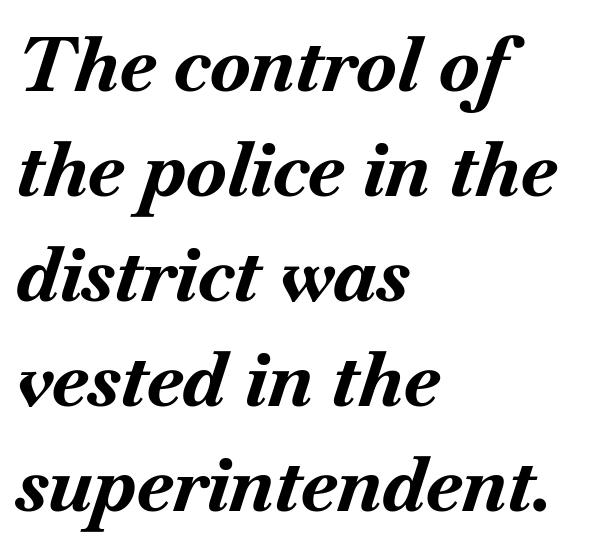
Each new line begins a customary step beneath the previous one. Strokes here are thick enough to call this a true bold. This rendering features lettering with no underline. Slant detected: the letters are inclined. Compared with typical body copy, the letter spacing here is the same. Here the designer chose a conventional face with non-uniform glyph widths.
